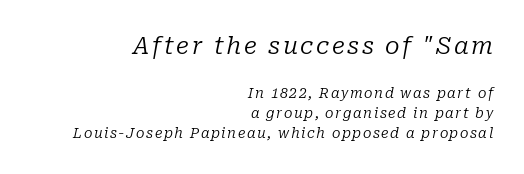
Stroke thickness stays within the range of a standard reading face or lighter. Has an underline been added? It has not. Normally led — the rows are evenly, conventionally spaced. You get the large type first, then a drop to smaller type. Designer's note — italics engaged.
